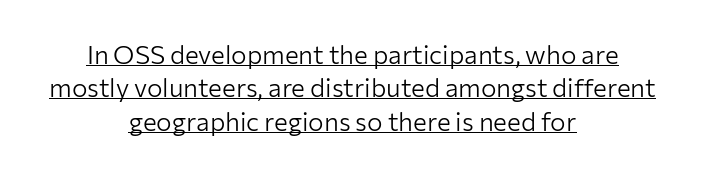
The image shows 26 px text type, upright; set centered, normal line spacing (1.28x), normal letter spacing, underlined.
